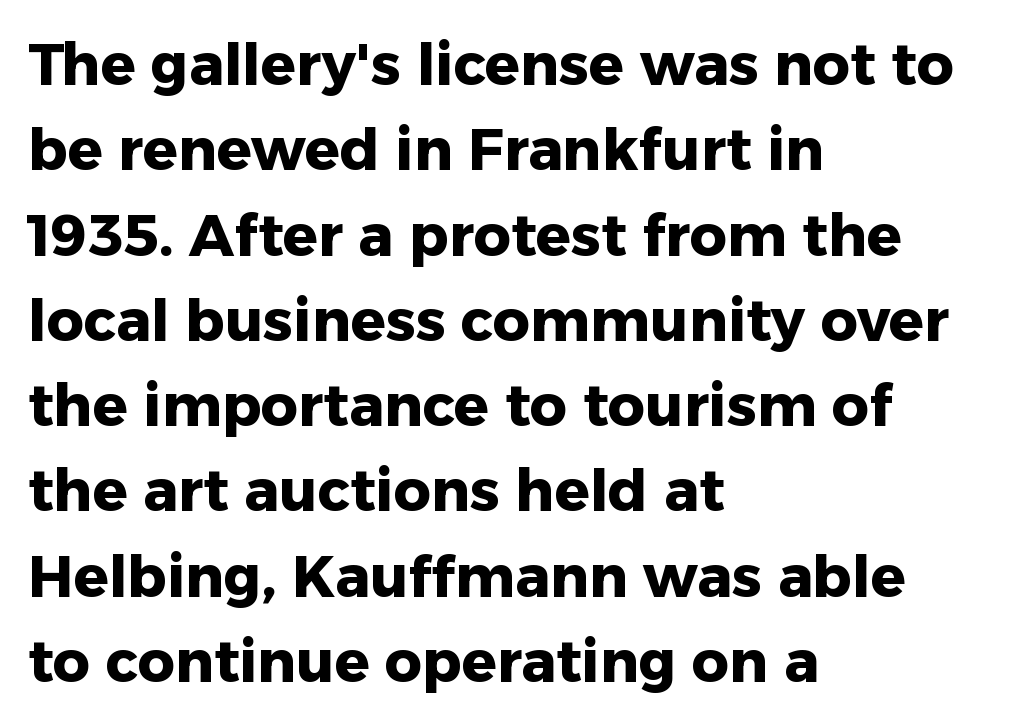
The image shows 58 px heavy sans-serif type, upright; set left-aligned, normal line spacing (1.47x), normal letter spacing, not underlined; low stroke contrast and a medium x-height.
